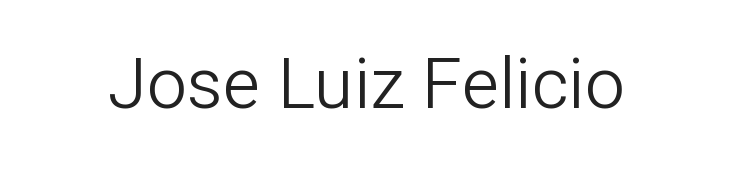
Tall strokes in this sample are plumb rather than angled. Standard letterfit; no display-style spreading of the glyphs. This sample has the flowing, uneven cadence of proportional lettering. Words float on clear page, feet unadorned. Nothing heavy about these letters — not bold at all. Check where the strokes stop: nothing finishes them off — pure sans.
